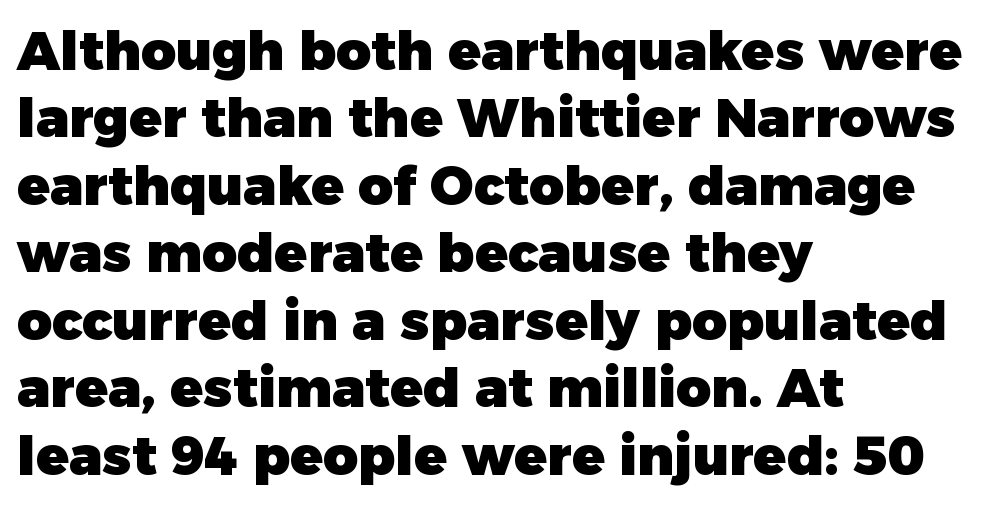
The image shows 54 px heavy sans-serif type, upright; set left-aligned, normal line spacing (1.25x), normal letter spacing, not underlined; low stroke contrast and a medium x-height.
